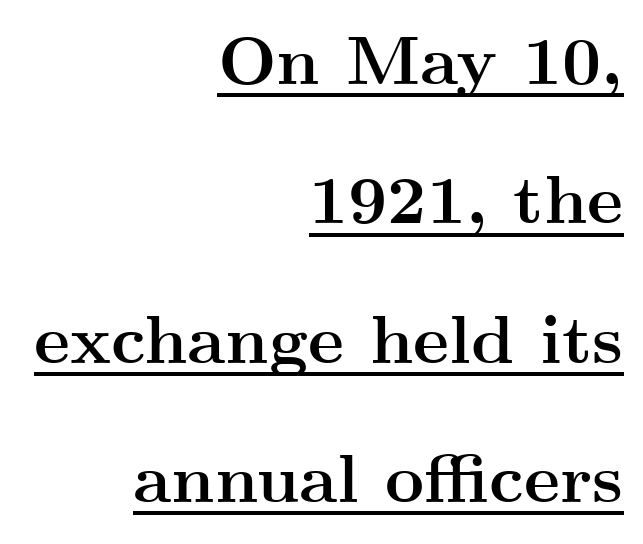
Is there much room between lines? Yes — plenty of vertical air separates them. Inter-character spacing is left at the font's built-in metrics. When letters stand straight like this, we call the style roman or upright. This is serif lettering, the kind often seen in printed books.
